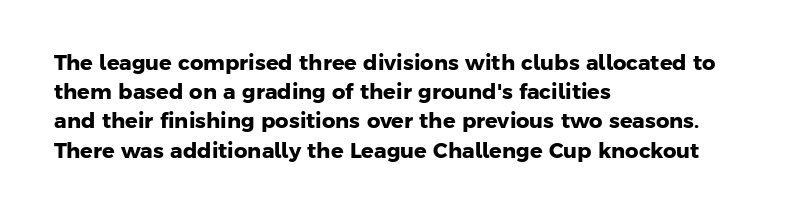
The image shows 21 px bold type; set left-aligned, normal line spacing (1.39x), normal letter spacing, not underlined.
